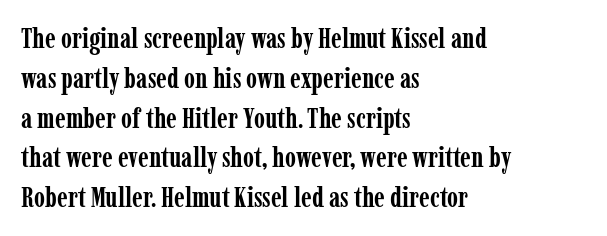
{"serif": "yes", "italic": "no", "bold": "yes", "weight": "semibold", "width": "condensed", "stroke_contrast": "low", "x_height": "medium", "monospaced": "no", "underline": "no", "align": "left", "line_spacing": "normal", "line_spacing_ratio": 1.42, "letter_spacing": "normal", "letter_spacing_em": 0.0, "glyph_px": 28}
